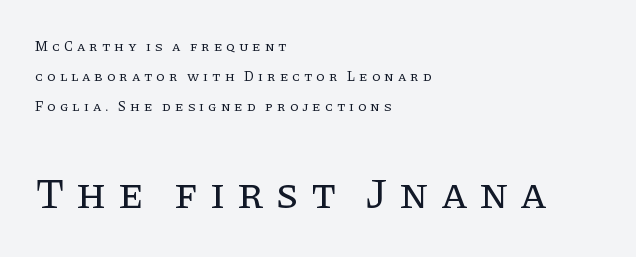
The letters look calm and open, with moderate or lighter stems. Rendered with straight, roman letterforms. Stroke terminals: seriffed. How are the letters spaced? Widely, with obvious added tracking. How would I describe the line gaps? Wide and relaxed. Type size steps up from the first block to the second.
